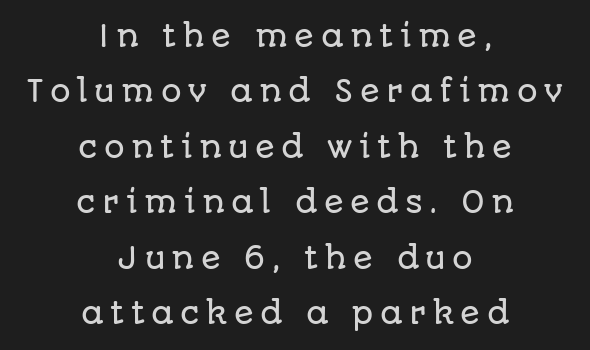
These lines are rendered in a variable-pitch font. The passage is arranged like a title page — every line centered. Decoration check: the copy has no underline. The type family on display is of the sans-serif kind. A typesetter would mark this as roman, not italic.
